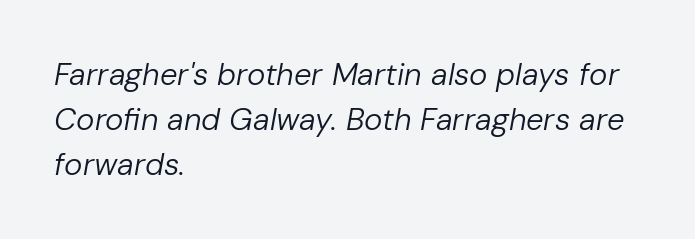
Q: Is the text bold? A: No.
Q: Is the text italic (slanted)? A: Yes, it leans right by about 10 degrees.
Q: Is the text underlined? A: No.
Q: How is the paragraph aligned? A: Left-aligned.
Q: Is the spacing between letters normal or unusually wide? A: Normal.
Q: Is the spacing between lines tight, normal or loose? A: Normal.
Q: Width (condensed, normal, or wide)? A: Normal.
Q: Stroke contrast? A: Low.
Q: x-height? A: Medium.
Q: Monospaced? A: No.
